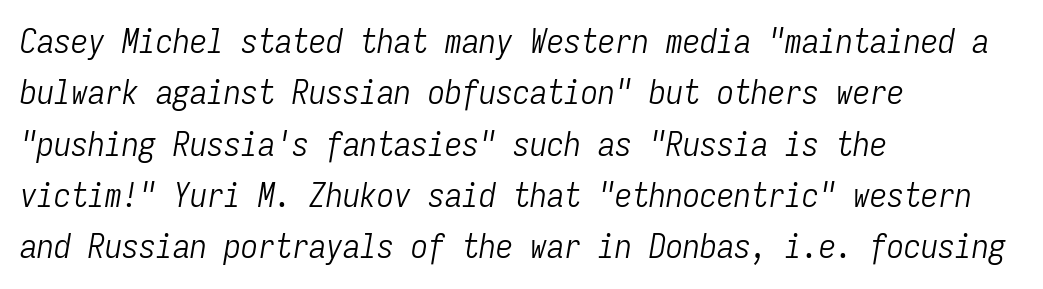
{"italic": "yes", "lean": "right", "slant_degrees": 9, "bold": "no", "weight": "light", "width": "condensed", "stroke_contrast": "low", "x_height": "medium", "monospaced": "yes", "underline": "no", "align": "left", "line_spacing": "normal", "line_spacing_ratio": 1.51, "letter_spacing": "normal", "letter_spacing_em": 0.0, "glyph_px": 34}
